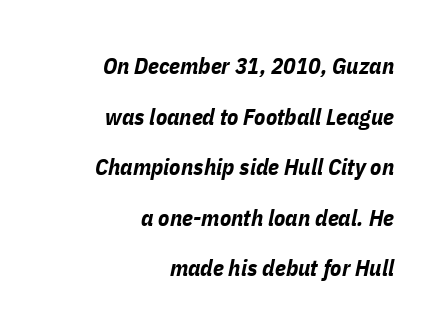
Q: Is the text bold? A: Yes.
Q: Is the text italic (slanted)? A: Yes, it leans right by about 11 degrees.
Q: Is the text underlined? A: No.
Q: How is the paragraph aligned? A: Right-aligned.
Q: Is the spacing between letters normal or unusually wide? A: Normal.
Q: Is the spacing between lines tight, normal or loose? A: Loose.
